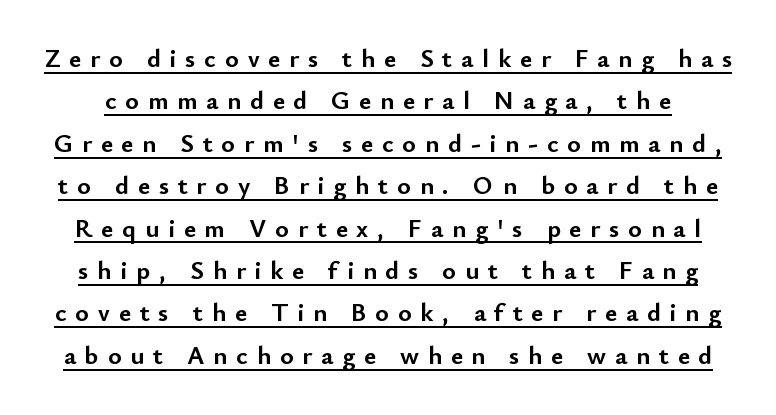
Q: Is the text bold? A: Yes.
Q: Is the text italic (slanted)? A: No, it is upright.
Q: Is the text underlined? A: Yes.
Q: Is the spacing between letters normal or unusually wide? A: Unusually wide.
Q: Is the spacing between lines tight, normal or loose? A: Normal.
